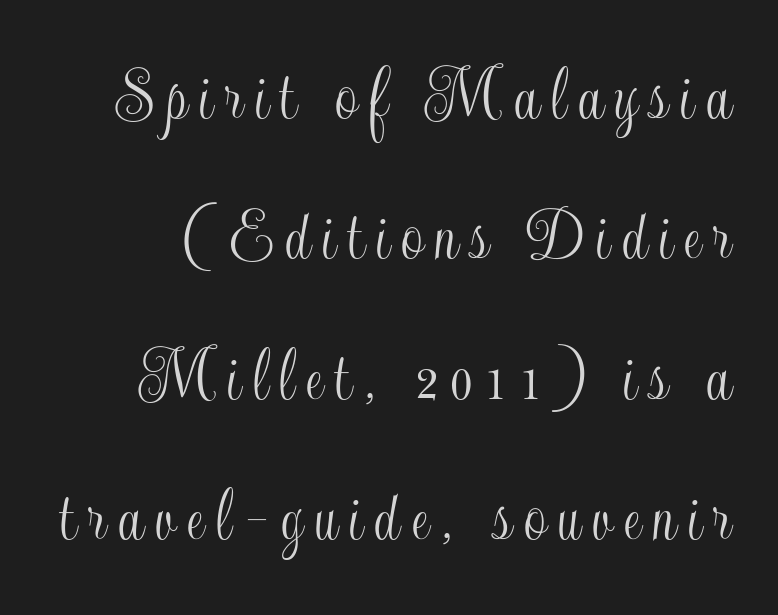
Descender tails drop into unmarked territory. These lines are rendered in a variable-pitch font.
